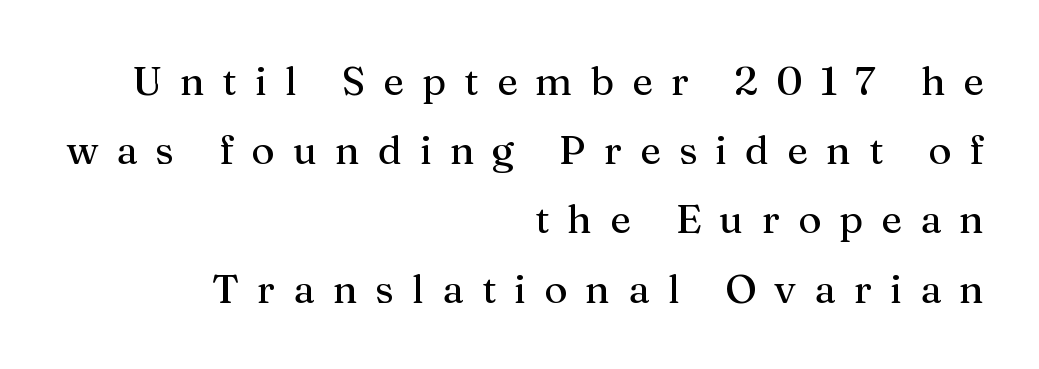
The image shows 40 px serif type, upright; set right-aligned, line spacing 1.73x, unusually wide letter spacing (+0.45 em), not underlined; medium stroke contrast and a medium x-height.
